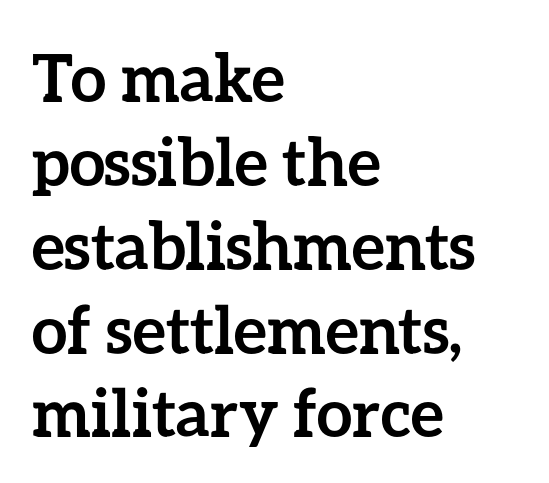
Interline gaps are of average width in this sample. A student would call this left alignment; a typographer would say flush left, rag right. Strong, thick strokes mark this as bold type. These lines were composed using upright roman letters.
